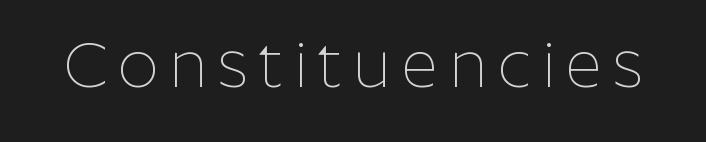
The image shows 64 px thin sans-serif type, upright; set not underlined; low stroke contrast and a medium x-height.
